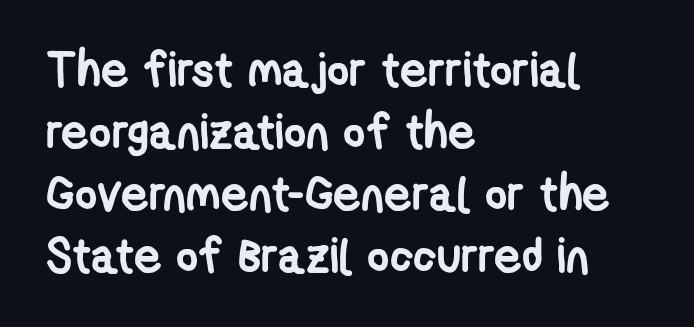
{"serif": "no", "bold": "yes", "weight": "semibold", "width": "condensed", "stroke_contrast": "low", "x_height": "medium", "monospaced": "no", "underline": "no", "align": "left", "line_spacing": "normal", "line_spacing_ratio": 1.29, "letter_spacing": "normal", "letter_spacing_em": 0.0, "glyph_px": 48}
